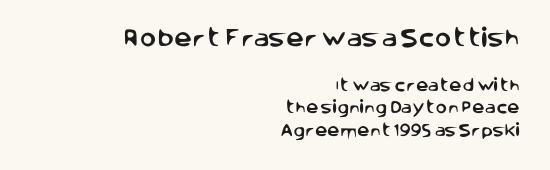
Q: Is the text italic (slanted)? A: No, it is upright.
Q: Is the text underlined? A: No.
Q: How is the paragraph aligned? A: Right-aligned.
Q: Is the spacing between letters normal or unusually wide? A: Normal.
Q: Is the spacing between lines tight, normal or loose? A: Normal.
Q: Which block of text is set in a larger size, the first (top) or the second (bottom)? A: The first (top) one.
